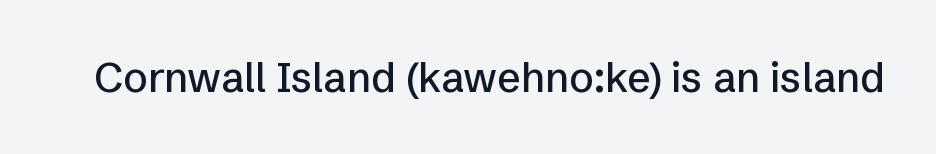
Q: Is the text italic (slanted)? A: No, it is upright.
Q: Is the typeface a serif or a sans-serif typeface? A: Sans-serif.
Q: Is the text underlined? A: No.
Q: Is the spacing between letters normal or unusually wide? A: Normal.
Q: Width (condensed, normal, or wide)? A: Normal.
Q: Stroke contrast? A: Low.
Q: x-height? A: Medium.
Q: Monospaced? A: No.
